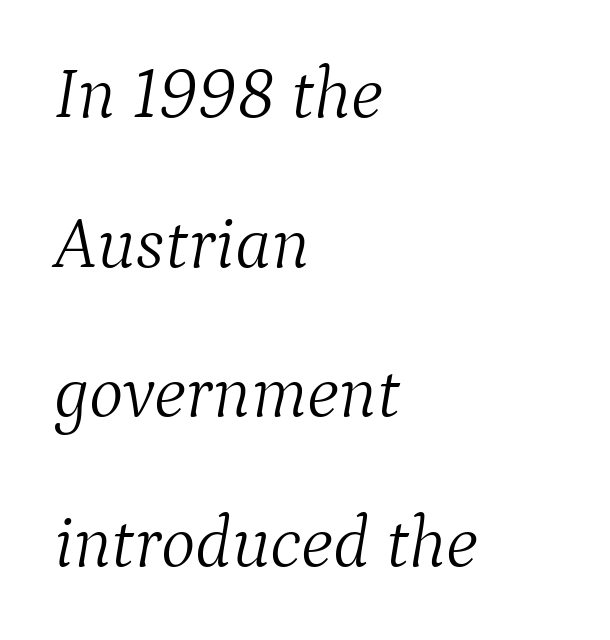
The image shows 73 px light serif type, italic (leaning right); set left-aligned, loose line spacing (2.05x), normal letter spacing, not underlined; medium stroke contrast and a medium x-height.
